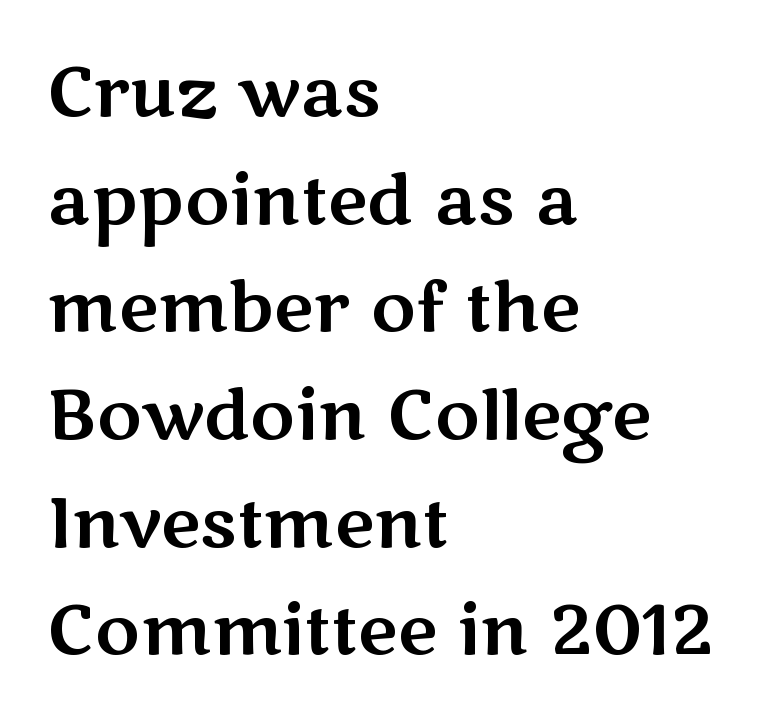
{"serif": "no", "italic": "no", "width": "wide", "stroke_contrast": "medium", "x_height": "medium", "monospaced": "no", "underline": "no", "align": "left", "line_spacing": "normal", "line_spacing_ratio": 1.56, "letter_spacing": "normal", "letter_spacing_em": 0.0, "glyph_px": 69}
